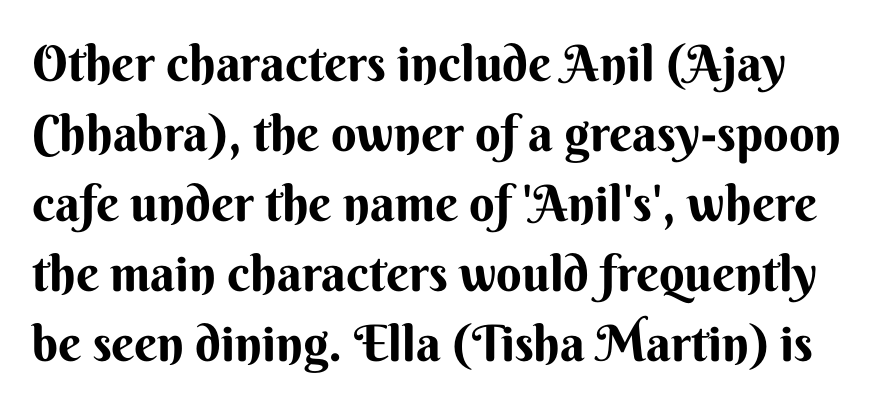
Q: Is the text bold? A: Yes.
Q: Is the text italic (slanted)? A: No, it is upright.
Q: Is the typeface a serif or a sans-serif typeface? A: Sans-serif.
Q: Is the text underlined? A: No.
Q: Is the spacing between letters normal or unusually wide? A: Normal.
Q: Is the spacing between lines tight, normal or loose? A: Normal.
Q: Width (condensed, normal, or wide)? A: Normal.
Q: Stroke contrast? A: Medium.
Q: x-height? A: Small.
Q: Monospaced? A: No.
